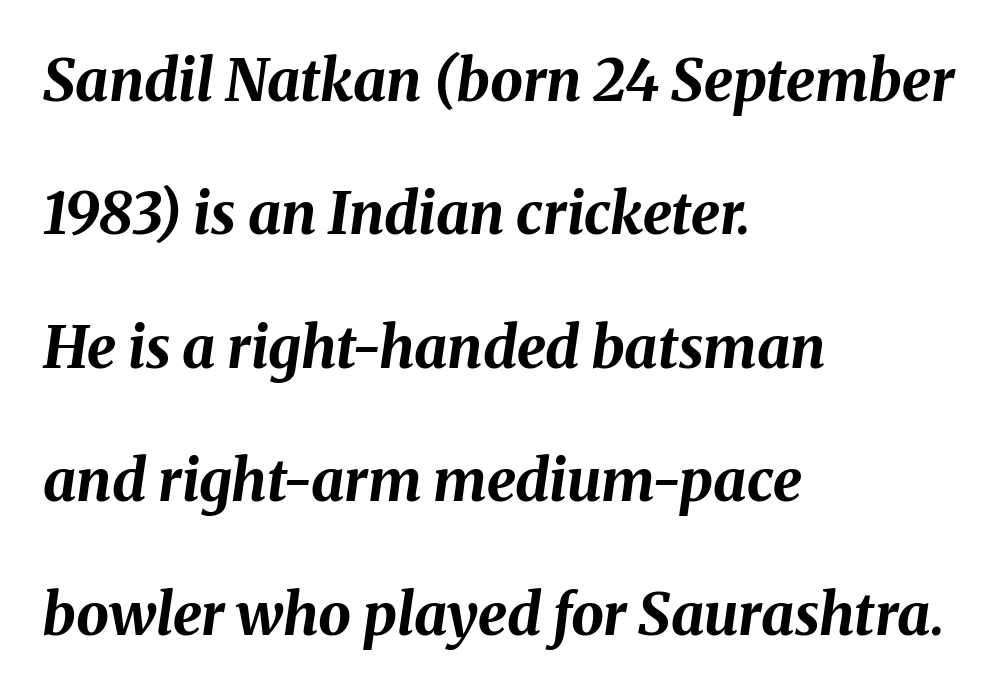
{"italic": "yes", "lean": "right", "slant_degrees": 8, "bold": "yes", "weight": "bold", "width": "normal", "stroke_contrast": "medium", "x_height": "medium", "monospaced": "no", "underline": "no", "align": "left", "line_spacing": "loose", "line_spacing_ratio": 2.3, "letter_spacing": "normal", "letter_spacing_em": 0.0, "glyph_px": 58}
